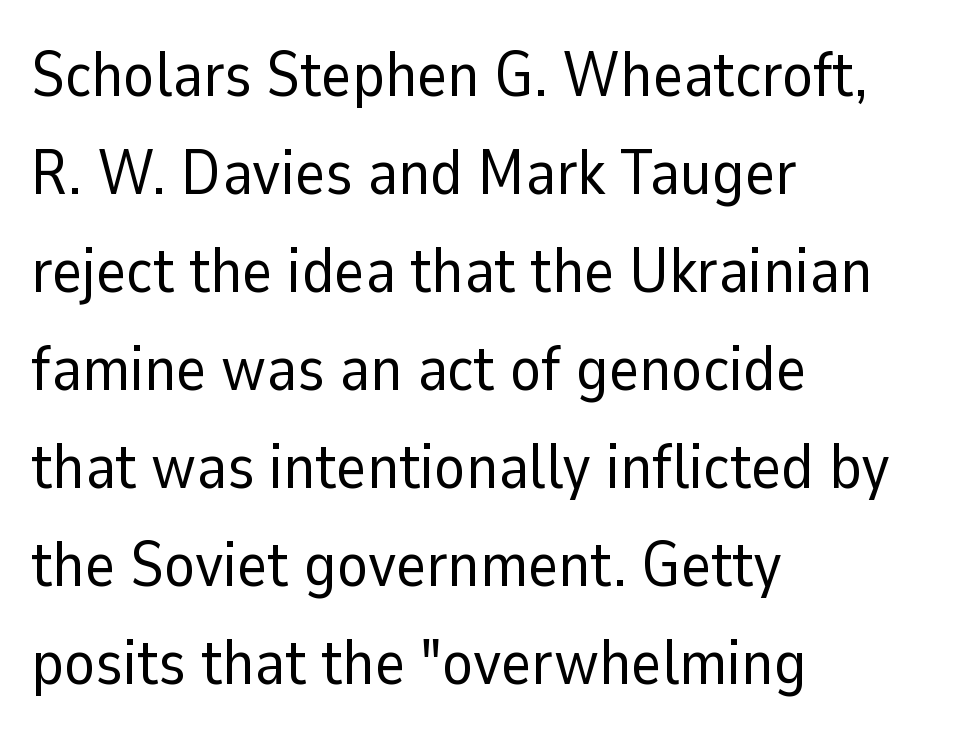
{"serif": "no", "italic": "no", "bold": "no", "weight": "regular", "width": "normal", "stroke_contrast": "low", "x_height": "medium", "monospaced": "no", "underline": "no", "align": "left", "line_spacing": "normal", "line_spacing_ratio": 1.53, "letter_spacing": "normal", "letter_spacing_em": 0.0, "glyph_px": 64}
